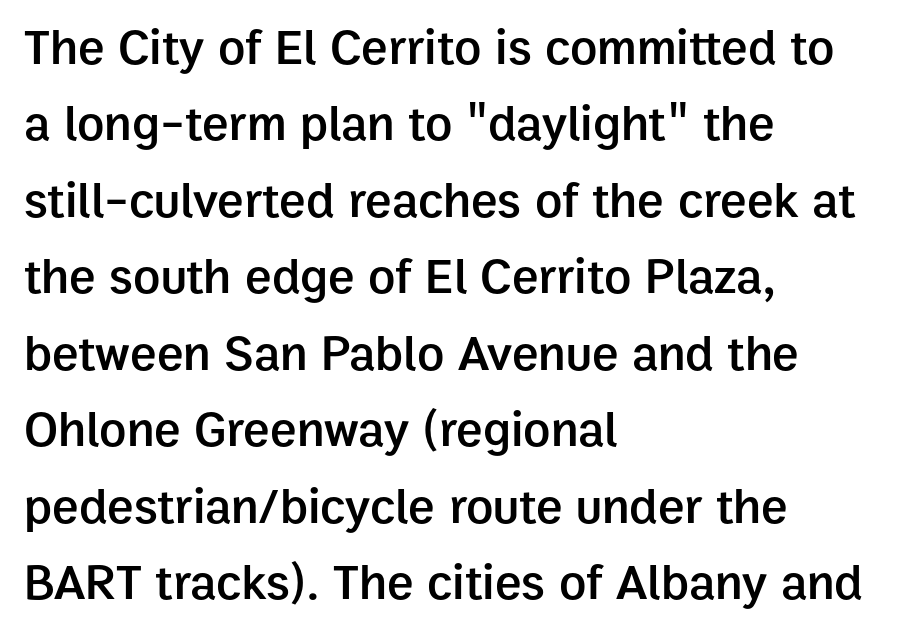
Q: Is the text bold? A: Semi-bold.
Q: Is the text italic (slanted)? A: No, it is upright.
Q: Is the typeface a serif or a sans-serif typeface? A: Sans-serif.
Q: Is the text underlined? A: No.
Q: How is the paragraph aligned? A: Left-aligned.
Q: Is the spacing between letters normal or unusually wide? A: Normal.
Q: Is the spacing between lines tight, normal or loose? A: Normal.
Q: Width (condensed, normal, or wide)? A: Normal.
Q: Stroke contrast? A: Low.
Q: x-height? A: Medium.
Q: Monospaced? A: No.
